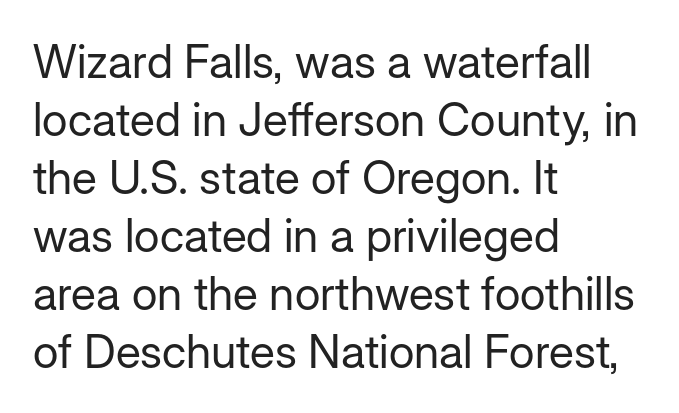
{"serif": "no", "italic": "no", "bold": "no", "weight": "regular", "width": "normal", "stroke_contrast": "low", "x_height": "medium", "monospaced": "no", "underline": "no", "align": "left", "line_spacing": "normal", "line_spacing_ratio": 1.26, "letter_spacing": "normal", "letter_spacing_em": 0.0, "glyph_px": 46}
